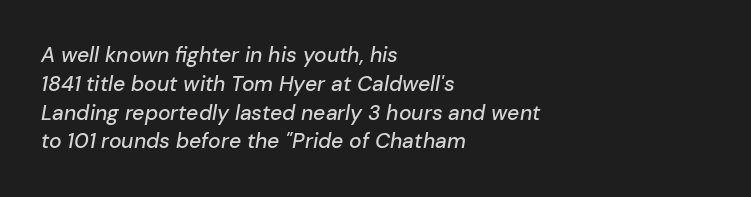
{"italic": "yes", "lean": "right", "slant_degrees": 10, "underline": "no", "align": "left", "line_spacing": "normal", "line_spacing_ratio": 1.37, "letter_spacing": "normal", "letter_spacing_em": 0.0, "glyph_px": 21}
